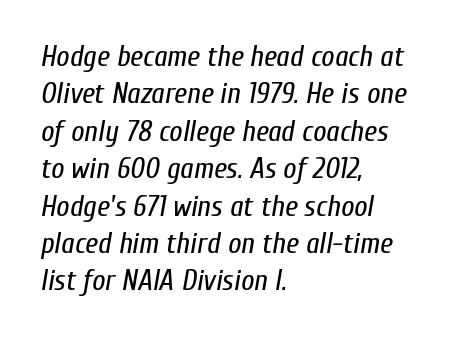
{"italic": "yes", "lean": "right", "slant_degrees": 10, "bold": "no", "weight": "regular", "width": "condensed", "stroke_contrast": "low", "x_height": "medium", "monospaced": "no", "underline": "no", "align": "left", "line_spacing": "normal", "line_spacing_ratio": 1.29, "letter_spacing": "normal", "letter_spacing_em": 0.0, "glyph_px": 29}
